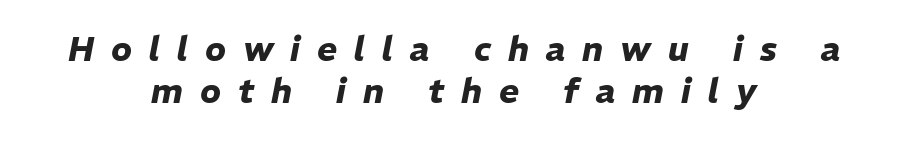
The image shows 34 px heavy type, italic (leaning right); set centered, normal line spacing (1.25x), unusually wide letter spacing (+0.5 em), not underlined; low stroke contrast and a medium x-height.
